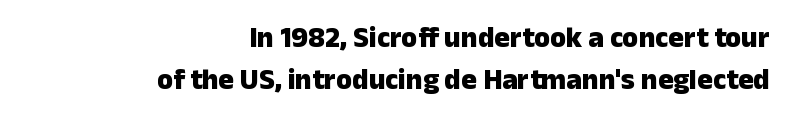
{"serif": "no", "italic": "no", "bold": "yes", "weight": "heavy", "width": "normal", "stroke_contrast": "low", "x_height": "medium", "monospaced": "no", "underline": "no", "align": "right", "line_spacing": "normal", "line_spacing_ratio": 1.44, "letter_spacing": "normal", "letter_spacing_em": 0.0, "glyph_px": 29}
